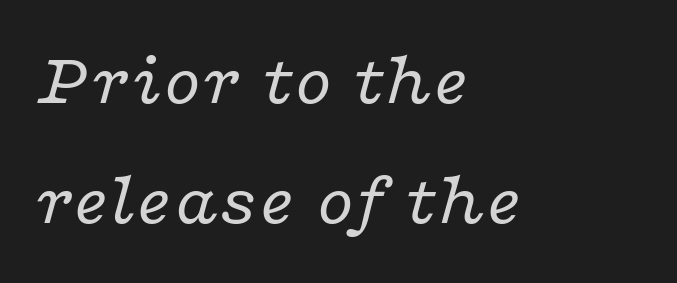
The image shows 75 px regular-weight, wide serif type, italic (leaning right); set left-aligned, normal line spacing (1.6x), normal letter spacing, not underlined; low stroke contrast and a medium x-height.
